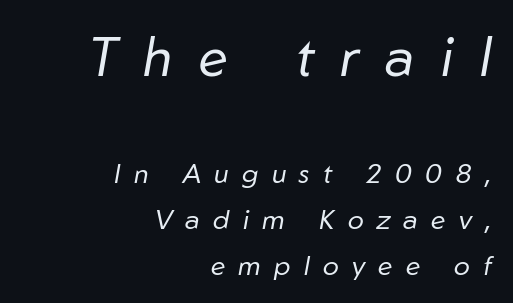
The image shows 54 px regular-weight type, italic (leaning right); set right-aligned, normal line spacing (1.69x), unusually wide letter spacing (+0.49 em), not underlined; the first (top) block is 2.0x larger; low stroke contrast and a medium x-height.
